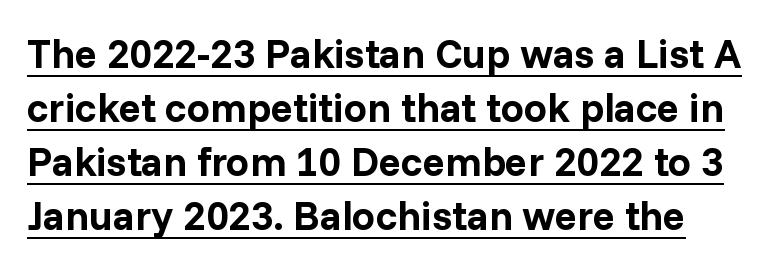
{"serif": "no", "italic": "no", "bold": "yes", "weight": "bold", "width": "normal", "stroke_contrast": "low", "x_height": "medium", "monospaced": "no", "underline": "yes", "line_spacing": "normal", "line_spacing_ratio": 1.32, "letter_spacing": "normal", "letter_spacing_em": 0.0, "glyph_px": 41}
